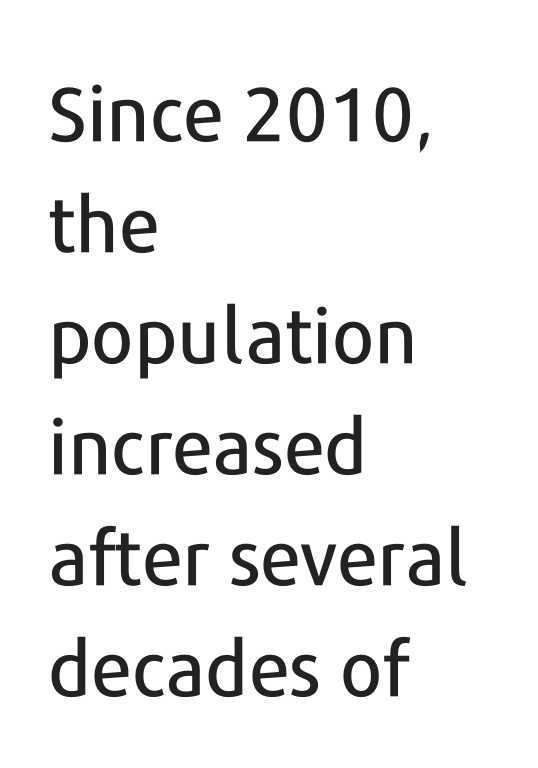
The image shows 76 px sans-serif type, upright; set left-aligned, normal line spacing (1.46x), normal letter spacing, not underlined; low stroke contrast and a medium x-height.
